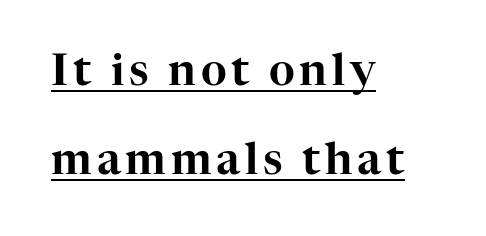
Q: Is the text italic (slanted)? A: No, it is upright.
Q: Is the typeface a serif or a sans-serif typeface? A: Serif.
Q: Is the text underlined? A: Yes.
Q: How is the paragraph aligned? A: Left-aligned.
Q: Is the spacing between lines tight, normal or loose? A: Loose.
Q: Width (condensed, normal, or wide)? A: Normal.
Q: Stroke contrast? A: High.
Q: x-height? A: Medium.
Q: Monospaced? A: No.
